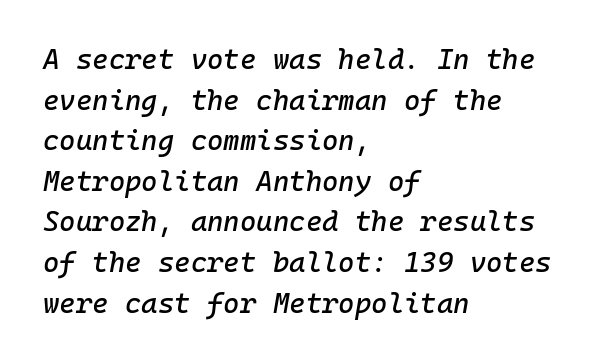
Q: Is the text italic (slanted)? A: Yes, it leans right by about 10 degrees.
Q: Is the text underlined? A: No.
Q: How is the paragraph aligned? A: Left-aligned.
Q: Is the spacing between letters normal or unusually wide? A: Normal.
Q: Is the spacing between lines tight, normal or loose? A: Normal.
Q: Width (condensed, normal, or wide)? A: Normal.
Q: Stroke contrast? A: Low.
Q: x-height? A: Medium.
Q: Monospaced? A: Yes.
